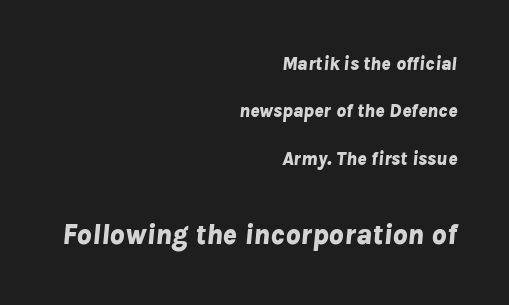
Inter-character spacing is left at the font's built-in metrics. The lower block of text is set noticeably larger than the block above it. Leading: increased. This sample has the flowing, uneven cadence of proportional lettering. The letters are slanted; this is an italic face.
